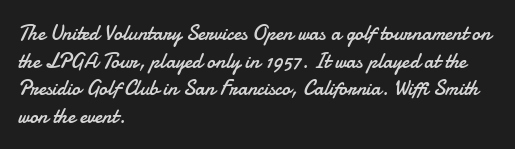
The image shows 21 px text type; set left-aligned, normal line spacing (1.31x), normal letter spacing, not underlined.
